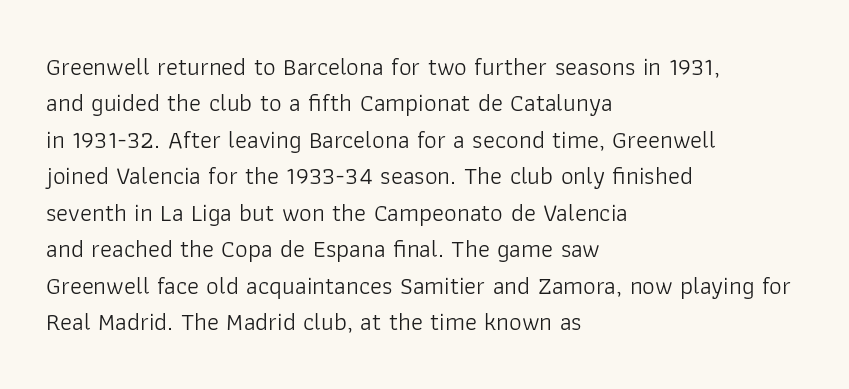
The image shows 25 px text type, upright; set left-aligned, normal line spacing (1.46x), normal letter spacing, not underlined.
